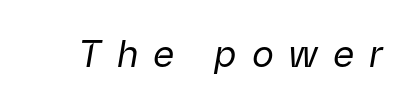
Observe the wide spacing: letters keep a clear distance from each other. A typesetter would call this proportional, since set widths differ per character. Style check: oblique. Check the space under the baseline: it is left empty.
